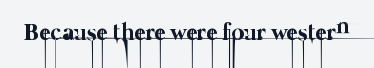
Rule under the text: the space is simply empty. What stands out about the letter spacing? Nothing — it is the standard amount. Think standard paragraph weight, or any step lighter than that.
